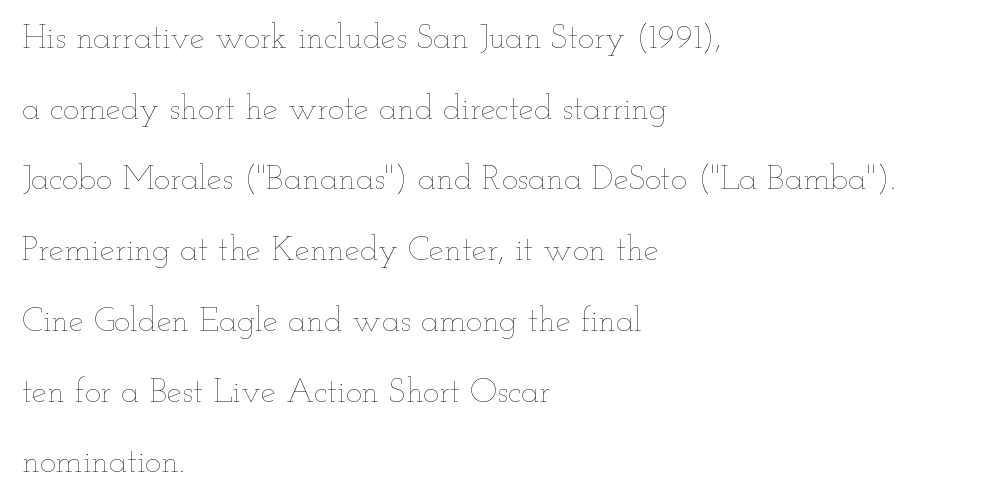
{"italic": "no", "bold": "no", "weight": "thin", "width": "wide", "stroke_contrast": "low", "x_height": "small", "monospaced": "no", "underline": "no", "align": "left", "line_spacing": "loose", "line_spacing_ratio": 2.08, "letter_spacing": "normal", "letter_spacing_em": 0.0, "glyph_px": 34}
